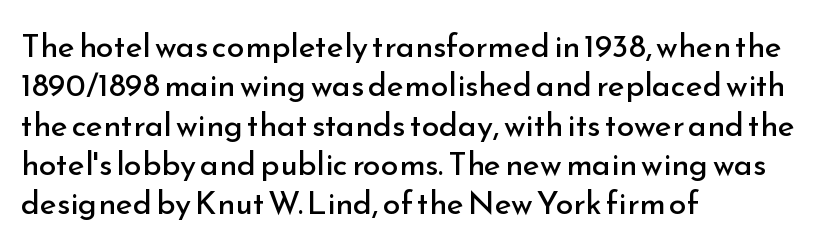
The image shows 32 px regular-weight sans-serif type, upright; set left-aligned, line spacing 1.23x, normal letter spacing, not underlined; low stroke contrast and a small x-height.
